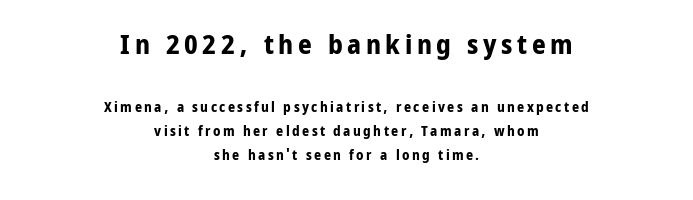
The image shows 27 px bold type, upright; set centered, line spacing 1.71x, not underlined; the first (top) block is 1.93x larger.
